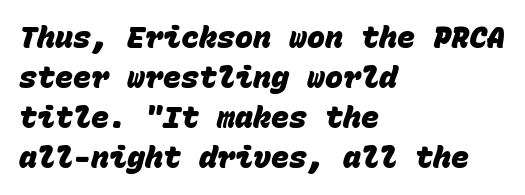
{"serif": "no", "bold": "yes", "weight": "heavy", "width": "normal", "stroke_contrast": "low", "x_height": "large", "monospaced": "yes", "underline": "no", "align": "left", "line_spacing": "normal", "line_spacing_ratio": 1.33, "letter_spacing": "normal", "letter_spacing_em": 0.0, "glyph_px": 30}
